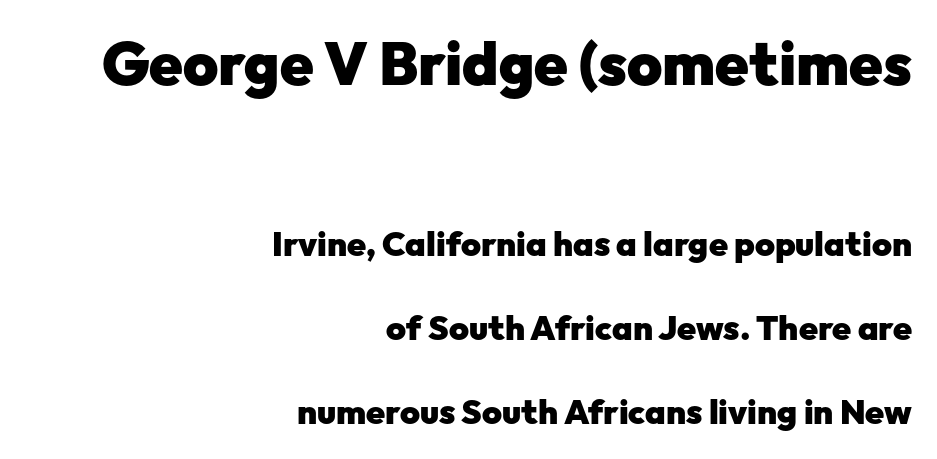
Q: Is the text bold? A: Yes.
Q: Is the text italic (slanted)? A: No, it is upright.
Q: Is the typeface a serif or a sans-serif typeface? A: Sans-serif.
Q: Is the text underlined? A: No.
Q: How is the paragraph aligned? A: Right-aligned.
Q: Is the spacing between letters normal or unusually wide? A: Normal.
Q: Is the spacing between lines tight, normal or loose? A: Loose.
Q: Which block of text is set in a larger size, the first (top) or the second (bottom)? A: The first (top) one.
Q: Width (condensed, normal, or wide)? A: Normal.
Q: Stroke contrast? A: Low.
Q: x-height? A: Medium.
Q: Monospaced? A: No.
